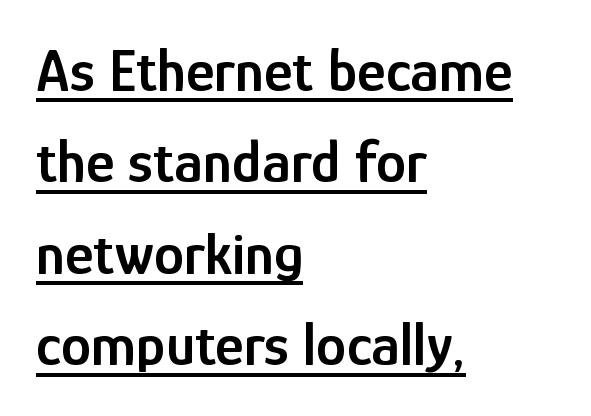
{"serif": "no", "italic": "no", "bold": "semi", "weight": "semibold", "width": "condensed", "stroke_contrast": "low", "x_height": "medium", "monospaced": "no", "underline": "yes", "align": "left", "line_spacing": "normal", "line_spacing_ratio": 1.5, "letter_spacing": "normal", "letter_spacing_em": 0.0, "glyph_px": 61}
